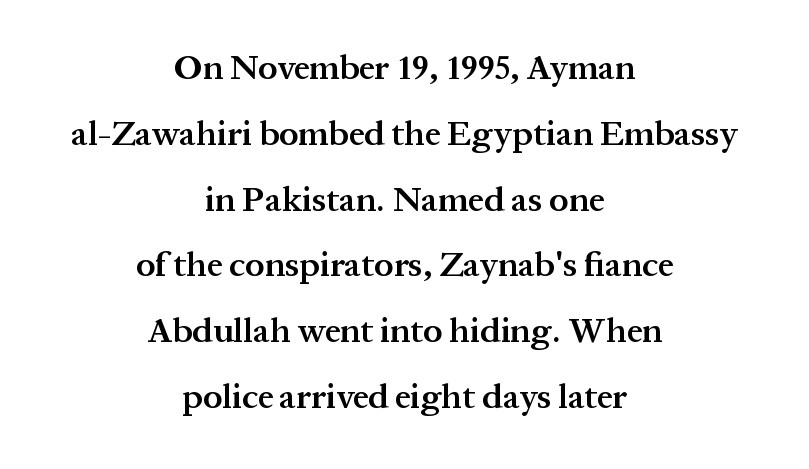
The image shows 35 px semibold serif type, upright; set centered, line spacing 1.88x, normal letter spacing, not underlined; medium stroke contrast and a medium x-height.
